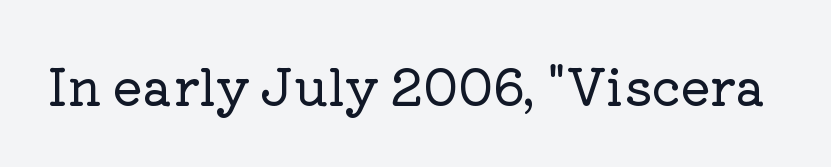
Q: Is the text italic (slanted)? A: No, it is upright.
Q: Is the typeface a serif or a sans-serif typeface? A: Serif.
Q: Is the text underlined? A: No.
Q: Is the spacing between letters normal or unusually wide? A: Normal.
Q: Width (condensed, normal, or wide)? A: Normal.
Q: Stroke contrast? A: Low.
Q: x-height? A: Medium.
Q: Monospaced? A: No.
